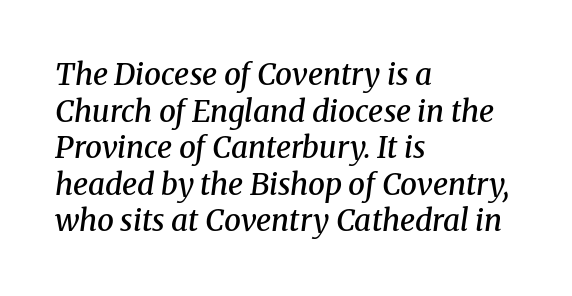
The glyphs have the mass of a demibold cut, below bold. This rendering uses left alignment, leaving the right contour irregular. The passage shown is typeset with a serif family. Is this a fixed-width face? No — the glyphs have proportional, varying widths. What stands out about the letter spacing? Nothing — it is the standard amount. Posture: slanted.
